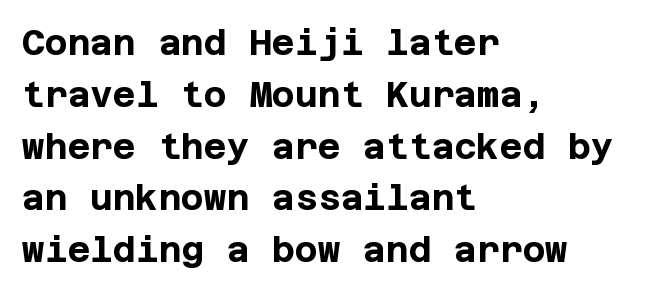
If you measured baseline to baseline, you'd find a middling distance. Words appear dense and cohesive because spacing is normal. Beneath every word, the page is bare. Notice how thick the strokes are: this is what a full bold looks like. When letters stand straight like this, we call the style roman or upright.
